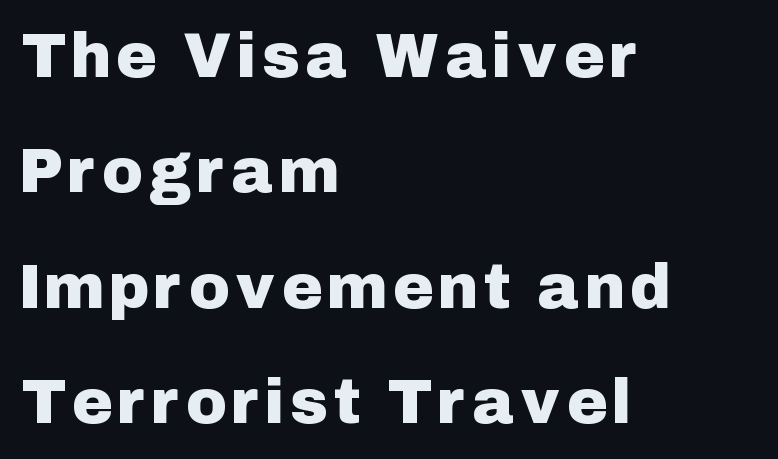
Q: Is the text italic (slanted)? A: No, it is upright.
Q: Is the typeface a serif or a sans-serif typeface? A: Sans-serif.
Q: Is the text underlined? A: No.
Q: How is the paragraph aligned? A: Left-aligned.
Q: Width (condensed, normal, or wide)? A: Normal.
Q: Stroke contrast? A: Low.
Q: x-height? A: Medium.
Q: Monospaced? A: No.
